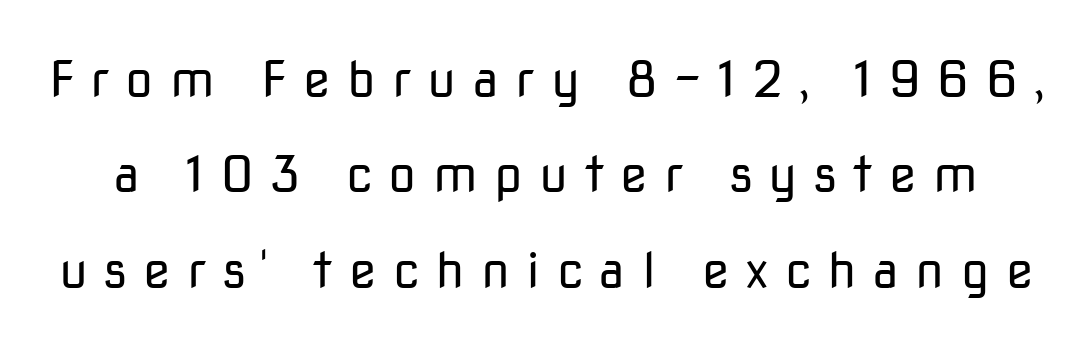
In terms of posture, this sample is upright. How are the letters spaced? Widely, with obvious added tracking. Compared with typical paragraphs, the rows here are farther apart. Each letter's strokes conclude bluntly, with no projecting serifs.
